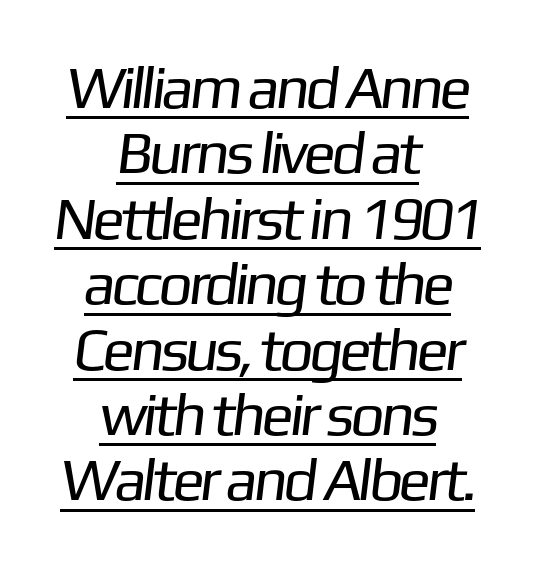
Q: Is the text bold? A: No.
Q: Is the typeface a serif or a sans-serif typeface? A: Sans-serif.
Q: Is the text underlined? A: Yes.
Q: How is the paragraph aligned? A: Centered.
Q: Is the spacing between letters normal or unusually wide? A: Normal.
Q: Is the spacing between lines tight, normal or loose? A: Tight.
Q: Width (condensed, normal, or wide)? A: Normal.
Q: Stroke contrast? A: Low.
Q: x-height? A: Medium.
Q: Monospaced? A: No.
